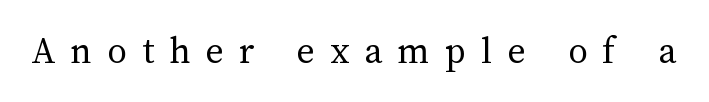
The image shows 39 px regular-weight type, upright; set unusually wide letter spacing (+0.39 em), not underlined; medium stroke contrast and a medium x-height.
